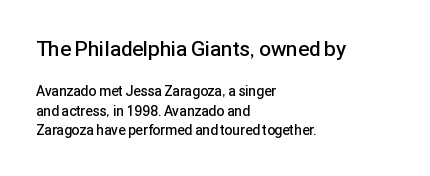
The image shows 21 px text type, upright; set left-aligned, normal line spacing (1.4x), normal letter spacing, not underlined; the first (top) block is 1.5x larger.
